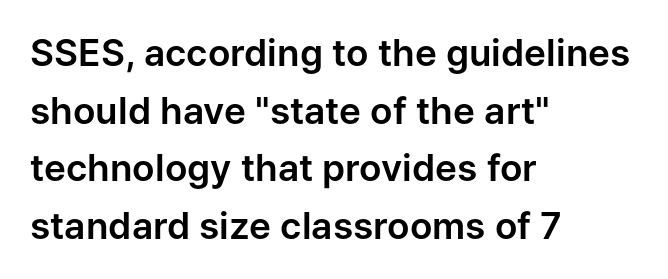
Posture: upright roman. The typesetter chose a ragged-right arrangement here. Letter spacing: default. The characters display no serif detailing; their extremities are plain.
